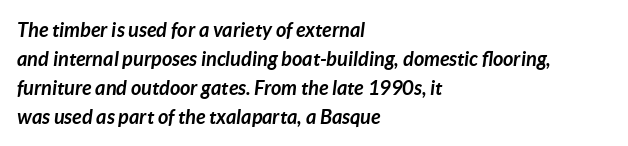
Q: Is the text bold? A: Yes.
Q: Is the text italic (slanted)? A: Yes, it leans right by about 7 degrees.
Q: Is the text underlined? A: No.
Q: How is the paragraph aligned? A: Left-aligned.
Q: Is the spacing between letters normal or unusually wide? A: Normal.
Q: Is the spacing between lines tight, normal or loose? A: Normal.
